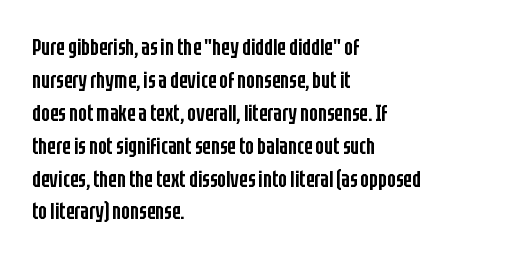
The image shows 23 px text type, upright; set left-aligned, normal line spacing (1.43x), normal letter spacing, not underlined.
